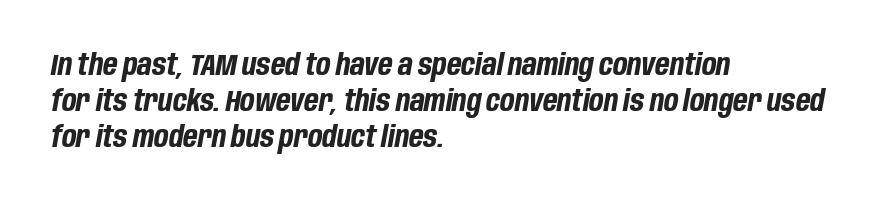
Unmarked baselines from the first word to the last. Where is the straight margin? On the left. These lines are rendered in a variable-pitch font. Caption: standard tracking, unaltered. Heavy, bold letterforms.
